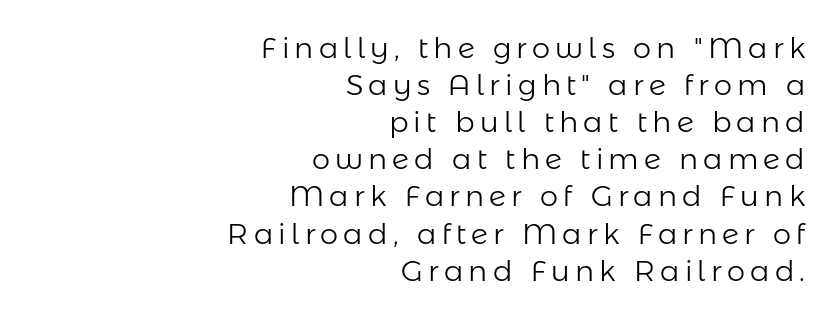
The image shows 29 px light sans-serif type, upright; set right-aligned, normal line spacing (1.28x), not underlined; low stroke contrast and a medium x-height.
